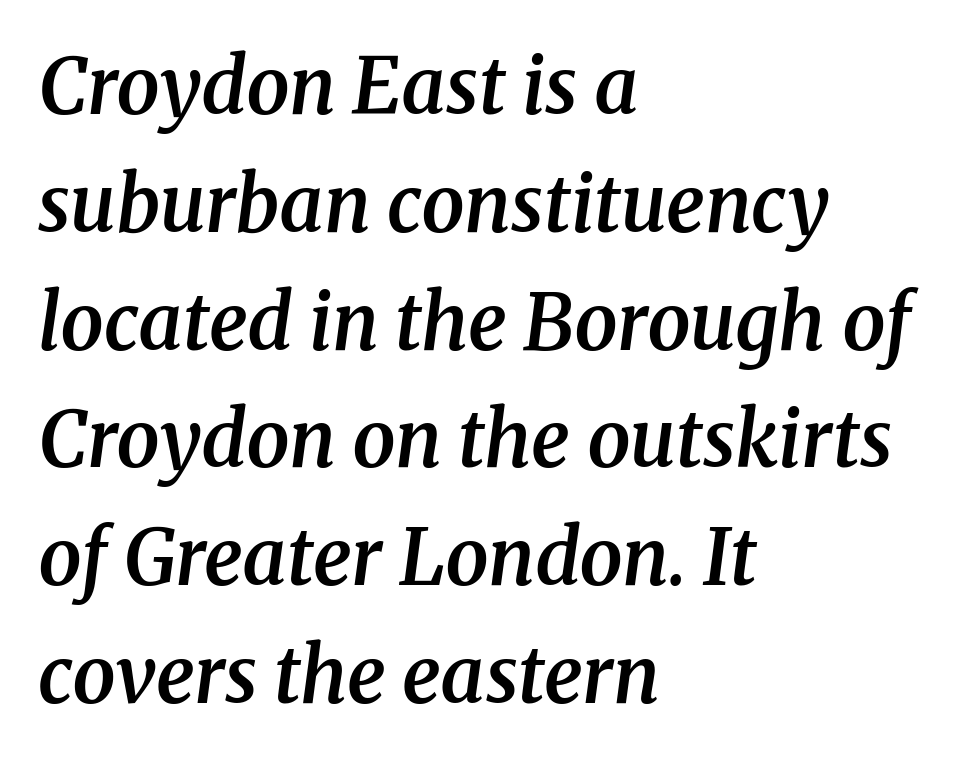
Q: Is the text bold? A: Semi-bold.
Q: Is the text italic (slanted)? A: Yes, it leans right by about 8 degrees.
Q: Is the typeface a serif or a sans-serif typeface? A: Serif.
Q: Is the text underlined? A: No.
Q: How is the paragraph aligned? A: Left-aligned.
Q: Is the spacing between letters normal or unusually wide? A: Normal.
Q: Is the spacing between lines tight, normal or loose? A: Normal.
Q: Width (condensed, normal, or wide)? A: Normal.
Q: Stroke contrast? A: Medium.
Q: x-height? A: Medium.
Q: Monospaced? A: No.
